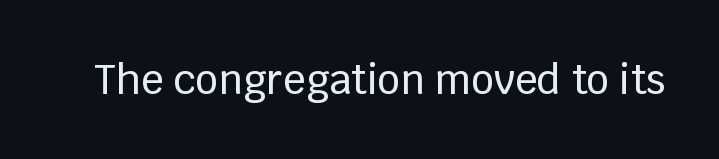
Posture: upright roman. The letters sit at their default tracking, neither squeezed nor spread. The gap between lines stays unmarked. Each letter keeps its own natural width here, so spacing adapts to shape.
